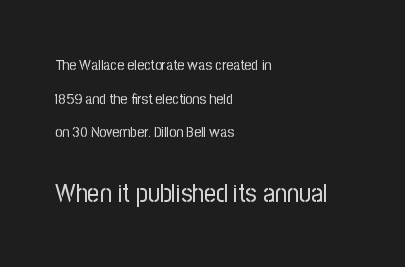
{"italic": "no", "bold": "no", "underline": "no", "align": "left", "line_spacing": "loose", "line_spacing_ratio": 2.25, "letter_spacing": "normal", "letter_spacing_em": 0.0, "larger_block": "second", "size_ratio": 1.73, "glyph_px": 26}
